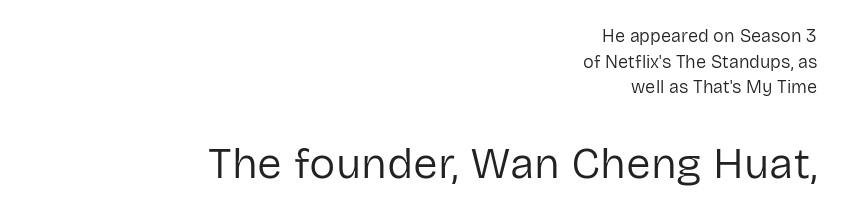
Q: Is the text bold? A: No.
Q: Is the text italic (slanted)? A: No, it is upright.
Q: Is the typeface a serif or a sans-serif typeface? A: Sans-serif.
Q: Is the text underlined? A: No.
Q: How is the paragraph aligned? A: Right-aligned.
Q: Is the spacing between letters normal or unusually wide? A: Normal.
Q: Is the spacing between lines tight, normal or loose? A: Normal.
Q: Which block of text is set in a larger size, the first (top) or the second (bottom)? A: The second (bottom) one.
Q: Width (condensed, normal, or wide)? A: Normal.
Q: Stroke contrast? A: Low.
Q: x-height? A: Medium.
Q: Monospaced? A: No.
